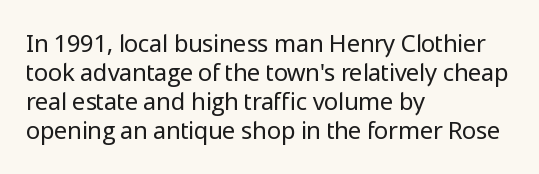
The strokes carry an ordinary text weight at most. Default kerning and tracking; the words read as compact shapes. The gap between lines stays unmarked. Does the lettering tilt? It doesn't — this is upright.
